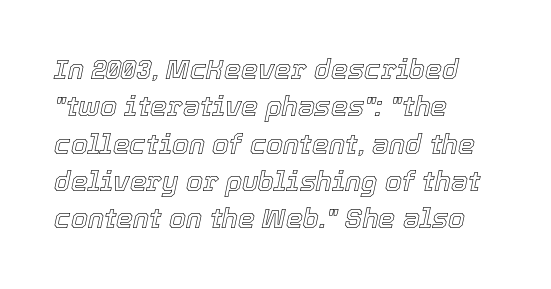
Q: Is the text italic (slanted)? A: Yes, it leans right by about 12 degrees.
Q: Is the text underlined? A: No.
Q: How is the paragraph aligned? A: Left-aligned.
Q: Is the spacing between letters normal or unusually wide? A: Normal.
Q: Is the spacing between lines tight, normal or loose? A: Normal.
